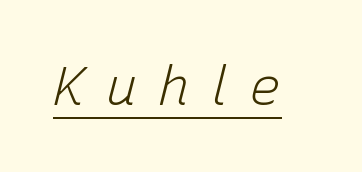
The image shows 54 px light type, italic (leaning right); set unusually wide letter spacing (+0.37 em), underlined; low stroke contrast and a medium x-height.
